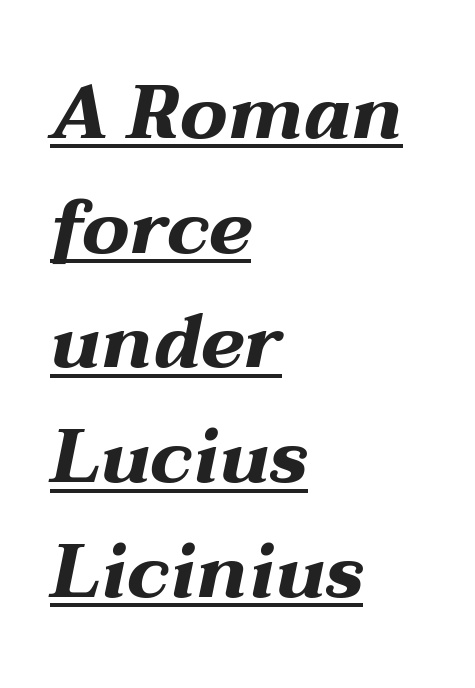
The image shows 75 px bold, wide type, italic (leaning right); set left-aligned, normal line spacing (1.53x), normal letter spacing, underlined; medium stroke contrast and a medium x-height.
